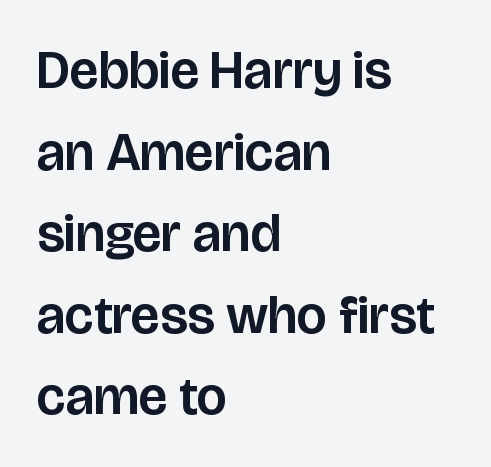
The image shows 54 px sans-serif type, upright; set left-aligned, normal line spacing (1.51x), normal letter spacing, not underlined; low stroke contrast and a large x-height.
